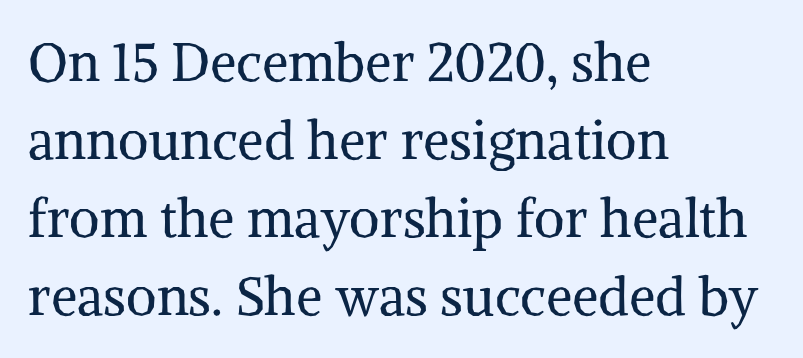
Q: Is the text bold? A: No.
Q: Is the text italic (slanted)? A: No, it is upright.
Q: Is the typeface a serif or a sans-serif typeface? A: Serif.
Q: Is the text underlined? A: No.
Q: How is the paragraph aligned? A: Left-aligned.
Q: Is the spacing between letters normal or unusually wide? A: Normal.
Q: Is the spacing between lines tight, normal or loose? A: Normal.
Q: Width (condensed, normal, or wide)? A: Normal.
Q: Stroke contrast? A: Medium.
Q: x-height? A: Medium.
Q: Monospaced? A: No.
